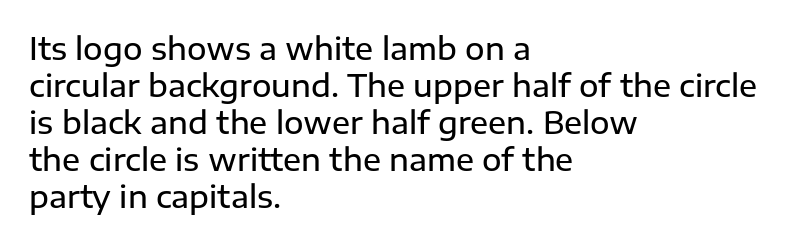
The image shows 30 px semibold sans-serif type, upright; set left-aligned, line spacing 1.23x, normal letter spacing, not underlined; low stroke contrast and a medium x-height.
